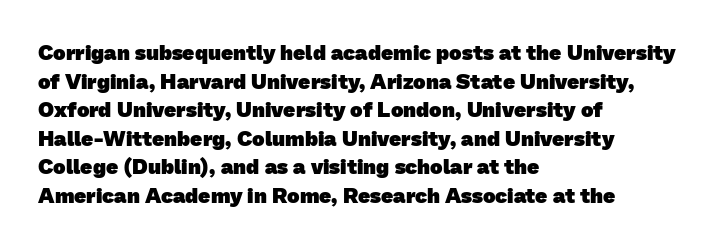
Q: Is the text bold? A: Yes.
Q: Is the text underlined? A: No.
Q: How is the paragraph aligned? A: Left-aligned.
Q: Is the spacing between letters normal or unusually wide? A: Normal.
Q: Is the spacing between lines tight, normal or loose? A: Normal.
